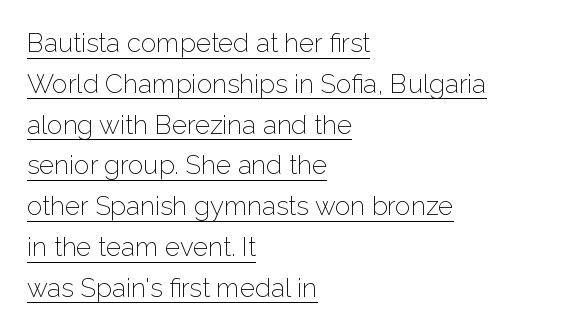
{"italic": "no", "bold": "no", "underline": "yes", "align": "left", "line_spacing": "normal", "line_spacing_ratio": 1.57, "letter_spacing": "normal", "letter_spacing_em": 0.0, "glyph_px": 26}
